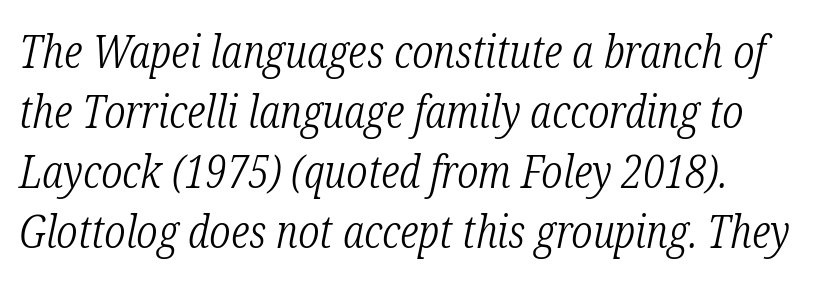
Varying glyph widths throughout — classic text-font behaviour. Stroke terminals: seriffed. The typesetting does not lean heavy: it is not bold. Standard letterfit; no display-style spreading of the glyphs.
